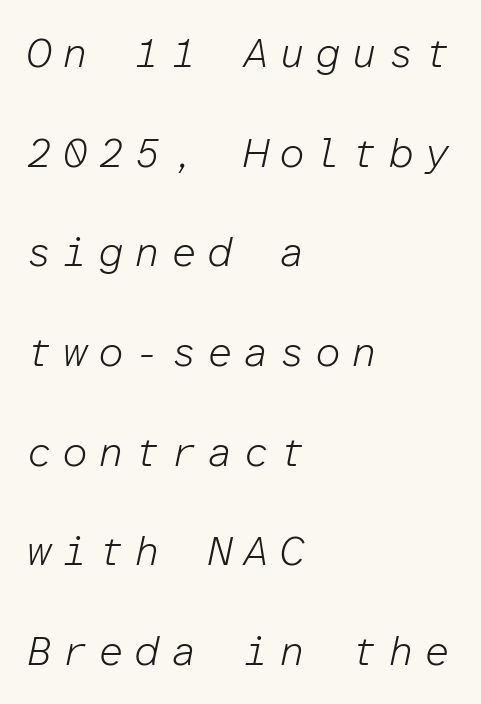
Yep, that's italic — everything's leaning. Stem width sits at or under what a default text font uses. These lines have a slow, spaced-out rhythm from letter to letter. If you measured baseline to baseline, you'd find a long distance. Caption: multi-line text, flush left, ragged right. The face used here is monospaced, like something from a code editor.
